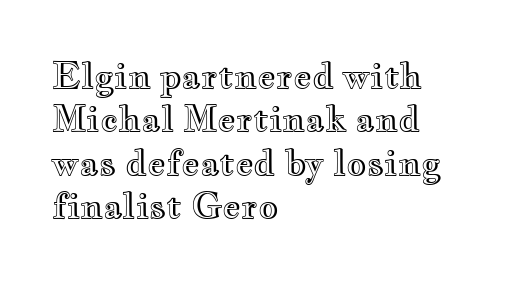
The face used here is proportionally spaced, like ordinary book or web type. The type is set solid horizontally, with unmodified tracking. Quick note: underline off. Line beginnings align vertically; line endings do not. The specimen reads as upright at a glance.
